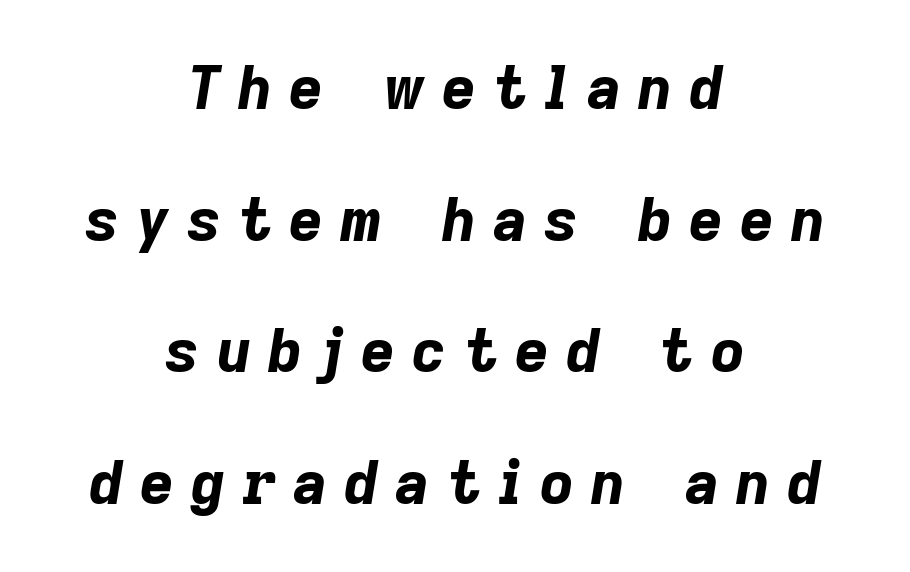
Q: Is the text bold? A: Yes.
Q: Is the text italic (slanted)? A: Yes, it leans right by about 9 degrees.
Q: Is the text underlined? A: No.
Q: How is the paragraph aligned? A: Centered.
Q: Is the spacing between letters normal or unusually wide? A: Unusually wide.
Q: Is the spacing between lines tight, normal or loose? A: Loose.
Q: Width (condensed, normal, or wide)? A: Normal.
Q: Stroke contrast? A: Low.
Q: x-height? A: Medium.
Q: Monospaced? A: No.
